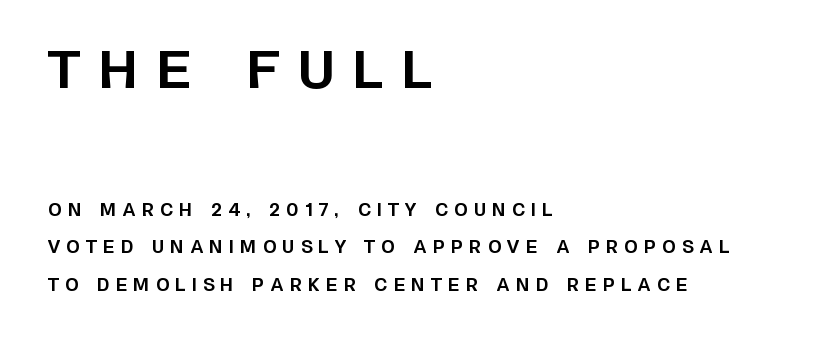
{"serif": "no", "italic": "no", "bold": "yes", "weight": "bold", "width": "normal", "stroke_contrast": "low", "x_height": "large", "monospaced": "no", "underline": "no", "align": "left", "line_spacing": "loose", "line_spacing_ratio": 2.21, "letter_spacing": "wide", "letter_spacing_em": 0.37, "larger_block": "first", "size_ratio": 3.0, "glyph_px": 51}
